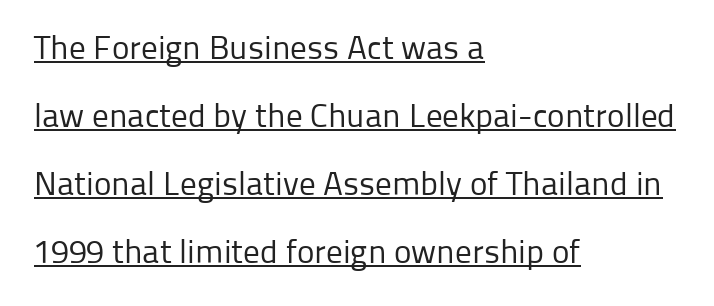
{"serif": "no", "italic": "no", "bold": "no", "weight": "regular", "width": "normal", "stroke_contrast": "low", "x_height": "medium", "monospaced": "no", "underline": "yes", "align": "left", "line_spacing": "loose", "line_spacing_ratio": 2.06, "letter_spacing": "normal", "letter_spacing_em": 0.0, "glyph_px": 33}
